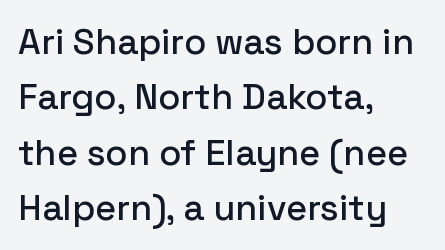
The image shows 36 px sans-serif type, upright; set left-aligned, normal line spacing (1.54x), normal letter spacing, not underlined; low stroke contrast and a medium x-height.
